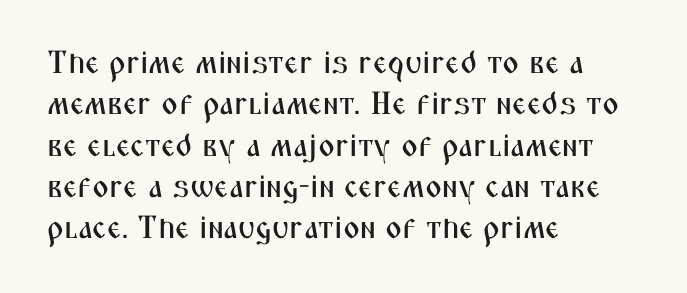
{"serif": "no", "italic": "no", "width": "condensed", "stroke_contrast": "medium", "x_height": "medium", "monospaced": "no", "underline": "no", "align": "left", "line_spacing": "normal", "line_spacing_ratio": 1.29, "letter_spacing": "normal", "letter_spacing_em": 0.0, "glyph_px": 32}
